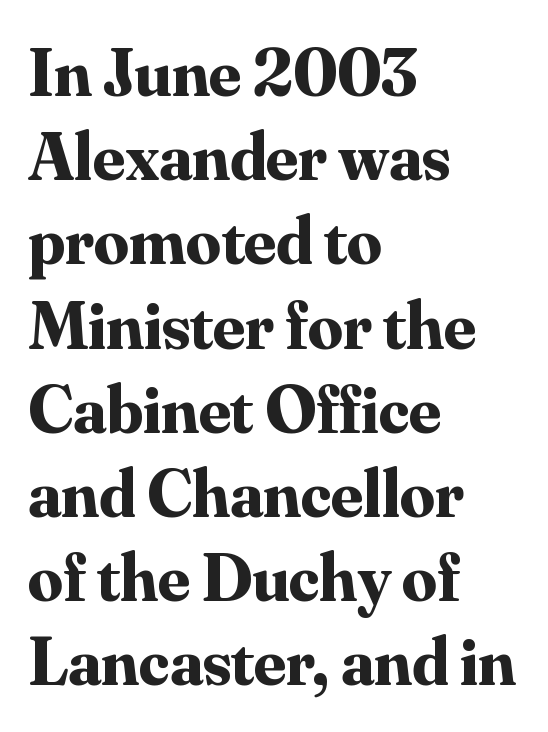
The image shows 69 px bold serif type, upright; set left-aligned, line spacing 1.22x, normal letter spacing, not underlined; medium stroke contrast and a small x-height.
